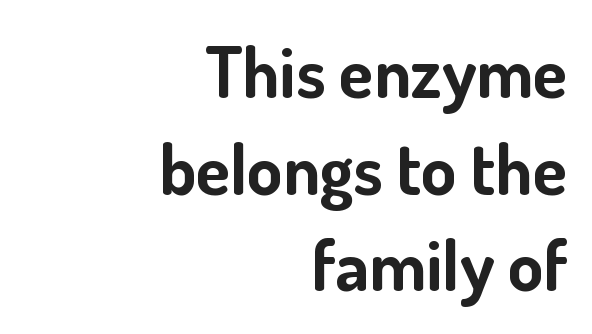
Looks like regular typesetting: each glyph gets only the width it needs. The rendering keeps characters at their native spacing. Observe the absence of serifs on each vertical stroke in this sample. These lines carry a lot of weight — the face is fully bold. Letters rest on an invisible, unmarked baseline. The rag falls on the left side of this text block.
